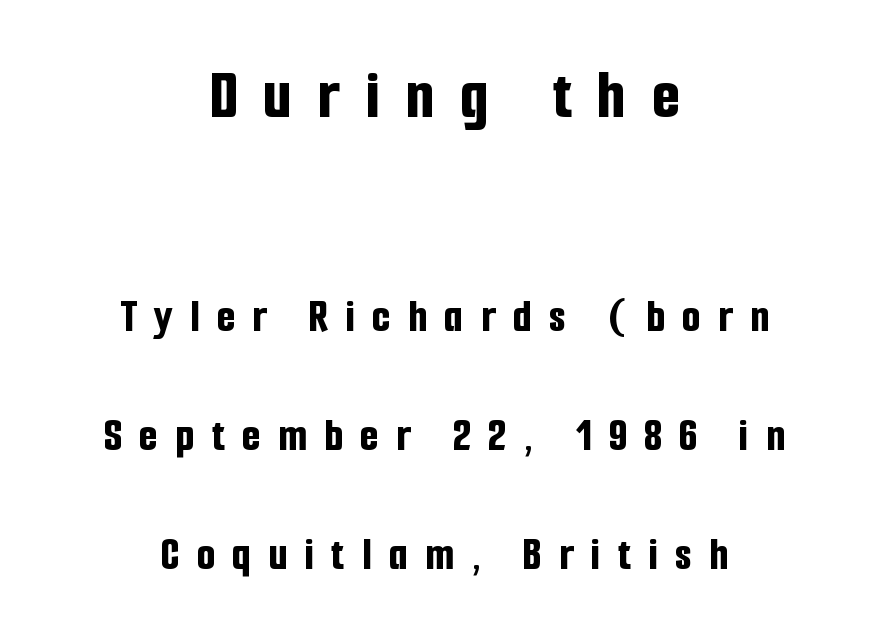
Glance below the letters and you will spot only blank space. Students, observe: this is what heavily led, spacious text looks like. Do the characters align in a grid? No, the font is proportional. This rendering uses center alignment, leaving both contours irregular but symmetric. Compared with an ordinary text face, these strokes are far heavier — a full bold.
